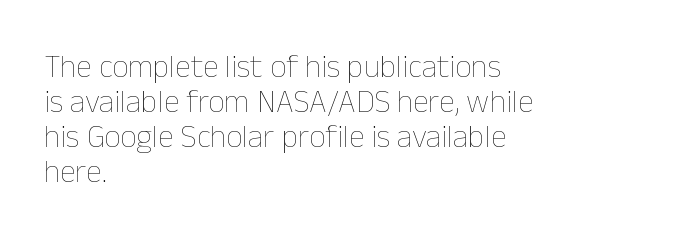
{"italic": "no", "bold": "no", "weight": "thin", "width": "normal", "stroke_contrast": "low", "x_height": "medium", "monospaced": "no", "underline": "no", "align": "left", "line_spacing": "tight", "line_spacing_ratio": 1.09, "letter_spacing": "normal", "letter_spacing_em": 0.0, "glyph_px": 32}
